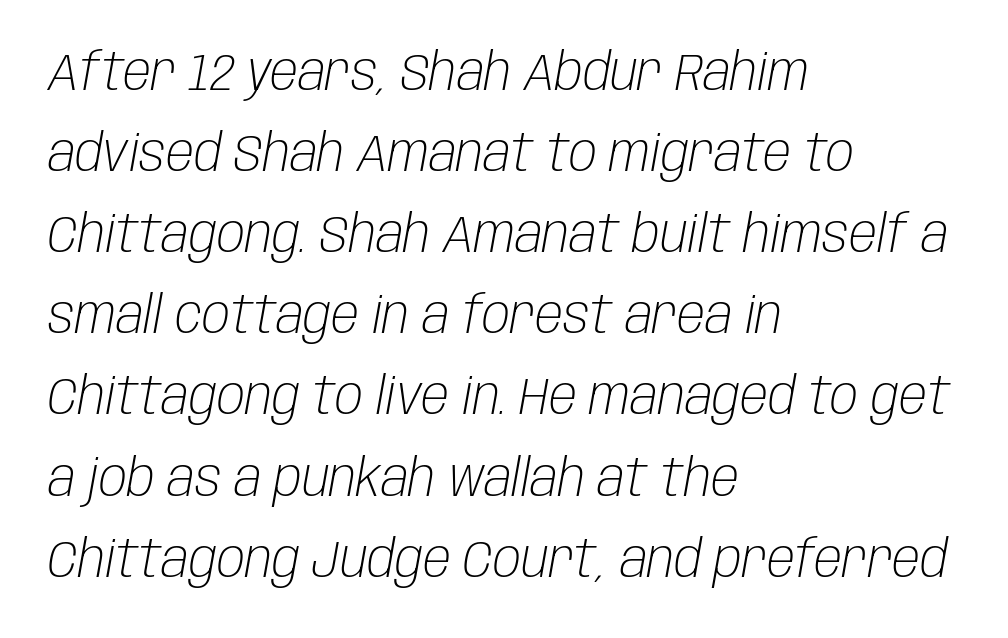
The image shows 52 px light, condensed type, italic (leaning right); set left-aligned, normal line spacing (1.56x), normal letter spacing, not underlined; low stroke contrast and a large x-height.
